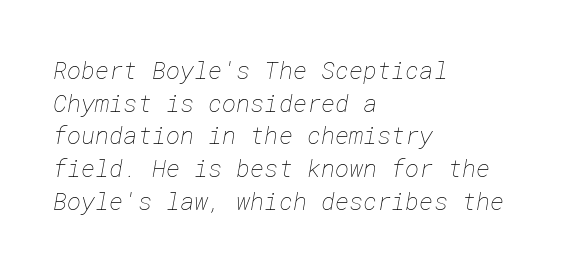
Q: Is the text bold? A: No.
Q: Is the text underlined? A: No.
Q: How is the paragraph aligned? A: Left-aligned.
Q: Is the spacing between letters normal or unusually wide? A: Normal.
Q: Is the spacing between lines tight, normal or loose? A: Normal.
